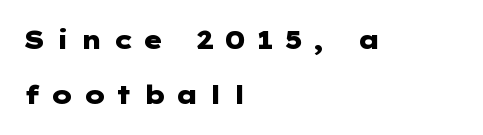
{"italic": "no", "bold": "yes", "underline": "no", "align": "left", "line_spacing": "loose", "line_spacing_ratio": 2.19, "letter_spacing": "wide", "letter_spacing_em": 0.4, "glyph_px": 25}
